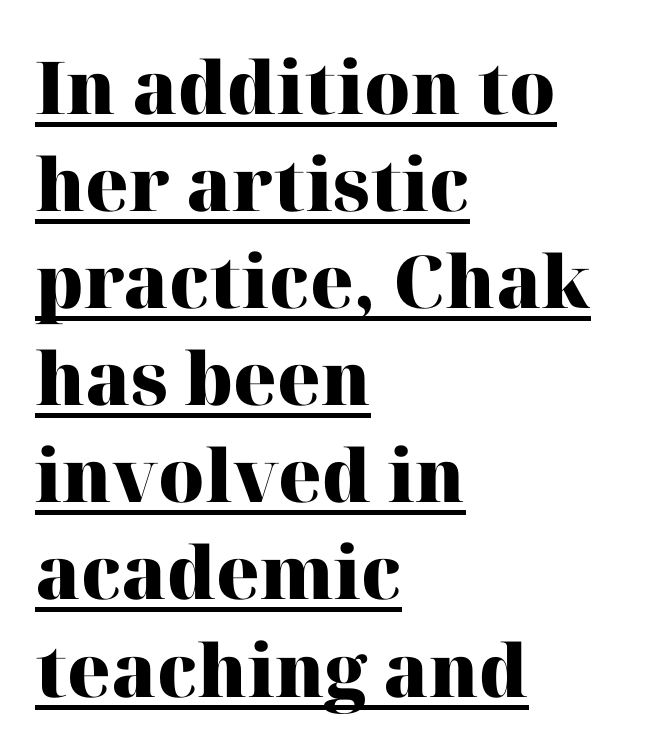
{"serif": "yes", "italic": "no", "bold": "yes", "weight": "heavy", "width": "normal", "stroke_contrast": "high", "x_height": "medium", "monospaced": "no", "underline": "yes", "align": "left", "line_spacing": "normal", "line_spacing_ratio": 1.33, "letter_spacing": "normal", "letter_spacing_em": 0.0, "glyph_px": 73}
